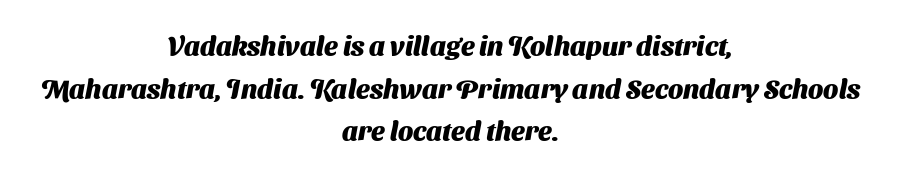
Check the space under the baseline: it is left empty. The passage is arranged like a title page — every line centered. One glance says typical: line gaps are just what's usual. The characters look thick and weighty, a clear bold.
